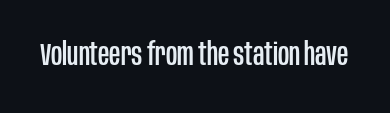
Q: Is the text italic (slanted)? A: No, it is upright.
Q: Is the typeface a serif or a sans-serif typeface? A: Sans-serif.
Q: Is the text underlined? A: No.
Q: Is the spacing between letters normal or unusually wide? A: Normal.
Q: Width (condensed, normal, or wide)? A: Condensed.
Q: Stroke contrast? A: Low.
Q: x-height? A: Large.
Q: Monospaced? A: No.
